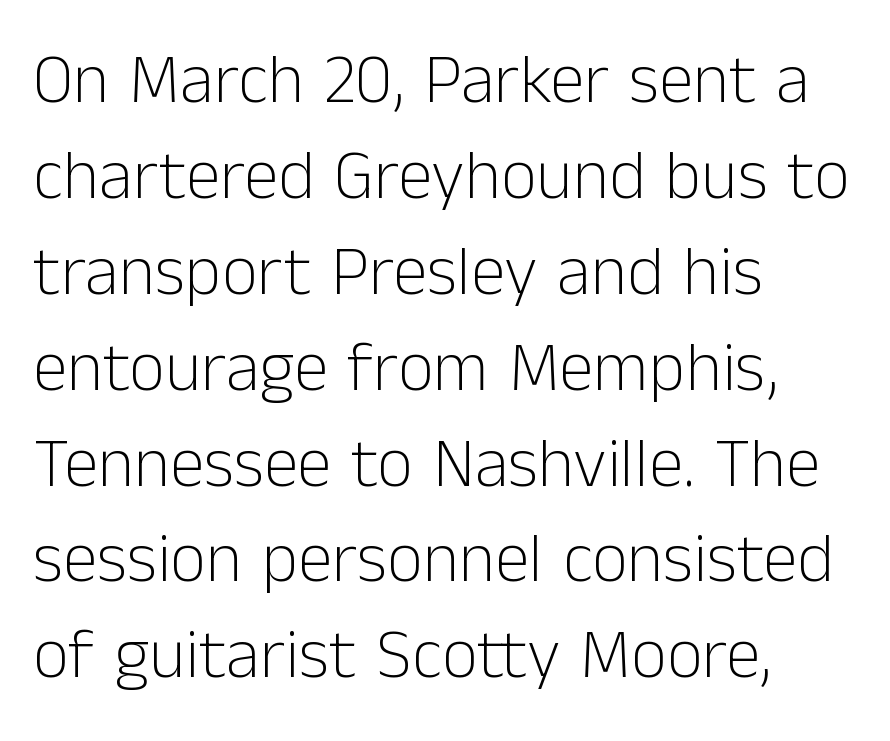
{"serif": "no", "italic": "no", "bold": "no", "weight": "light", "width": "normal", "stroke_contrast": "low", "x_height": "medium", "monospaced": "no", "underline": "no", "align": "left", "line_spacing": "normal", "line_spacing_ratio": 1.37, "letter_spacing": "normal", "letter_spacing_em": 0.0, "glyph_px": 70}
